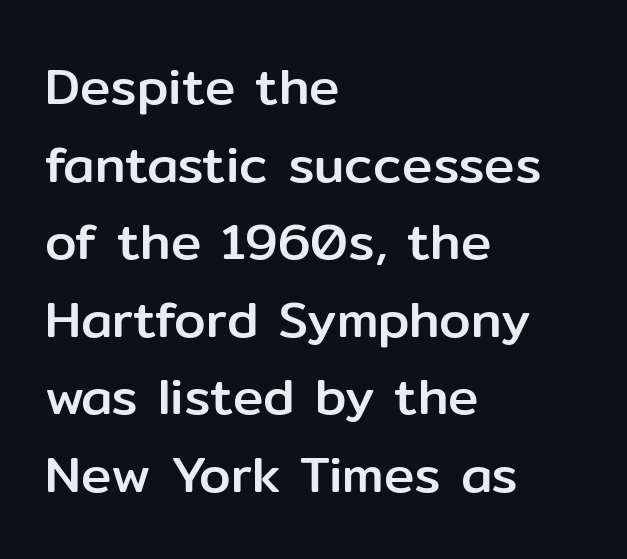
Q: Is the text italic (slanted)? A: No, it is upright.
Q: Is the typeface a serif or a sans-serif typeface? A: Sans-serif.
Q: Is the text underlined? A: No.
Q: How is the paragraph aligned? A: Left-aligned.
Q: Is the spacing between letters normal or unusually wide? A: Normal.
Q: Is the spacing between lines tight, normal or loose? A: Normal.
Q: Width (condensed, normal, or wide)? A: Normal.
Q: Stroke contrast? A: Low.
Q: x-height? A: Medium.
Q: Monospaced? A: No.
